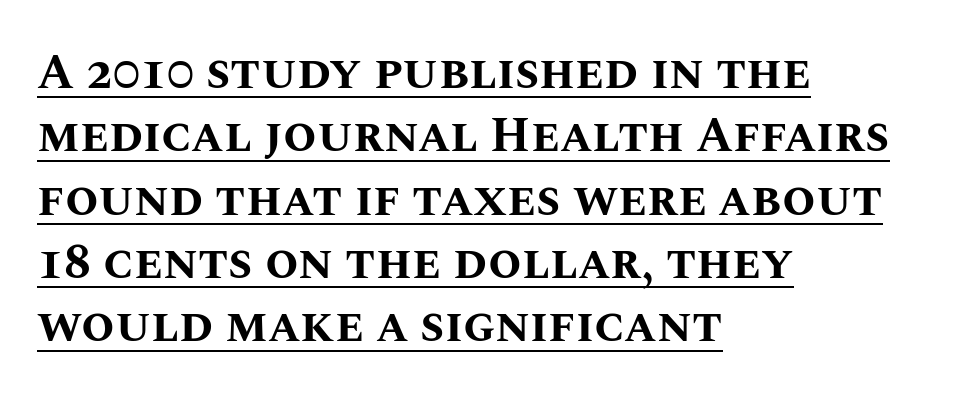
{"italic": "no", "bold": "yes", "weight": "bold", "width": "normal", "stroke_contrast": "medium", "x_height": "large", "monospaced": "no", "underline": "yes", "align": "left", "line_spacing": "normal", "line_spacing_ratio": 1.32, "letter_spacing": "normal", "letter_spacing_em": 0.0, "glyph_px": 48}
